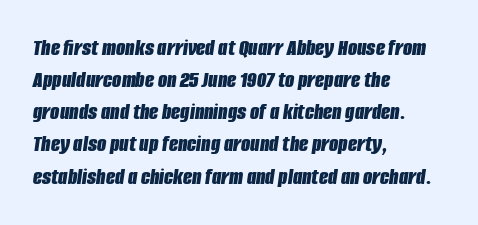
{"italic": "yes", "lean": "right", "slant_degrees": 8, "bold": "yes", "underline": "no", "align": "left", "line_spacing": "normal", "line_spacing_ratio": 1.34, "letter_spacing": "normal", "letter_spacing_em": 0.0, "glyph_px": 24}
